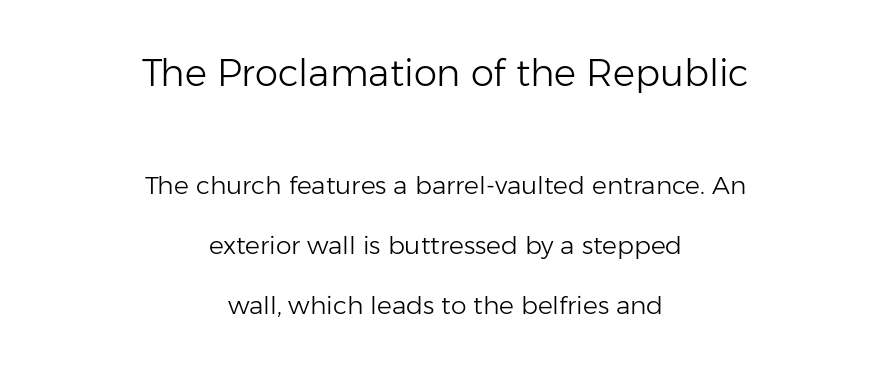
Unlike a traditional serif, this face leaves its strokes unadorned. Check under the words: just untouched page. Baseline-to-baseline distance is far greater than the letter height. The letters stand straight up with perfectly vertical stems. The rendering uses natural spacing where letterforms have individual widths. The earlier block is typeset at a bigger size than the later block.
